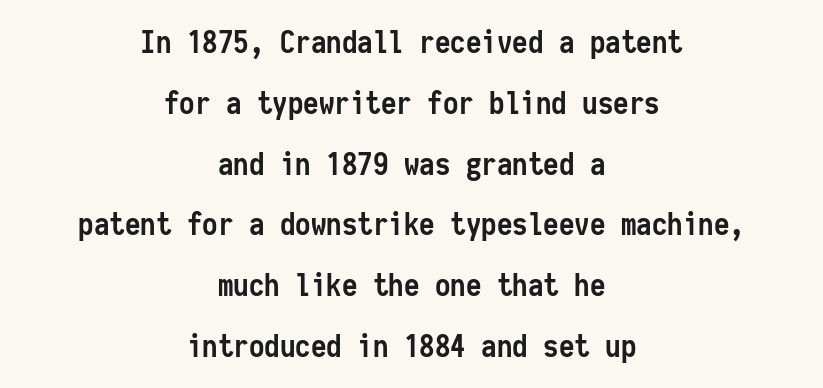
The image shows 31 px semibold, condensed sans-serif type, upright, monospaced; set centered, loose line spacing (1.96x), normal letter spacing, not underlined; low stroke contrast and a medium x-height.
